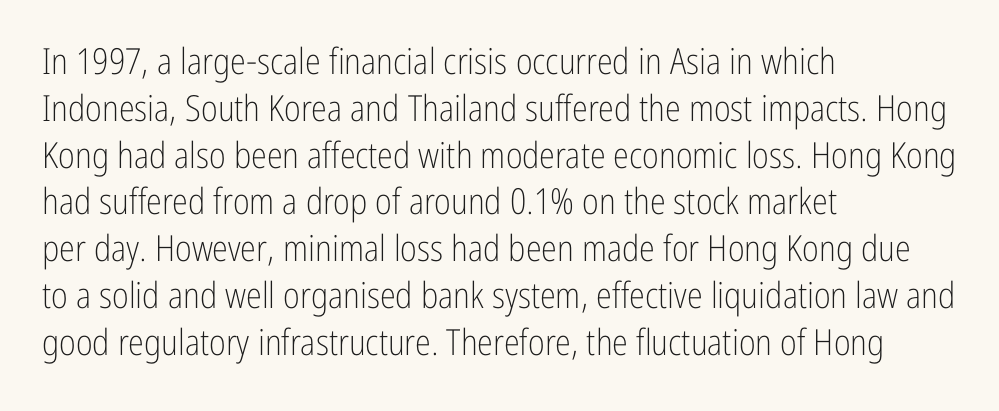
The image shows 36 px light, condensed sans-serif type, upright; set left-aligned, normal line spacing (1.3x), normal letter spacing, not underlined; low stroke contrast and a medium x-height.
